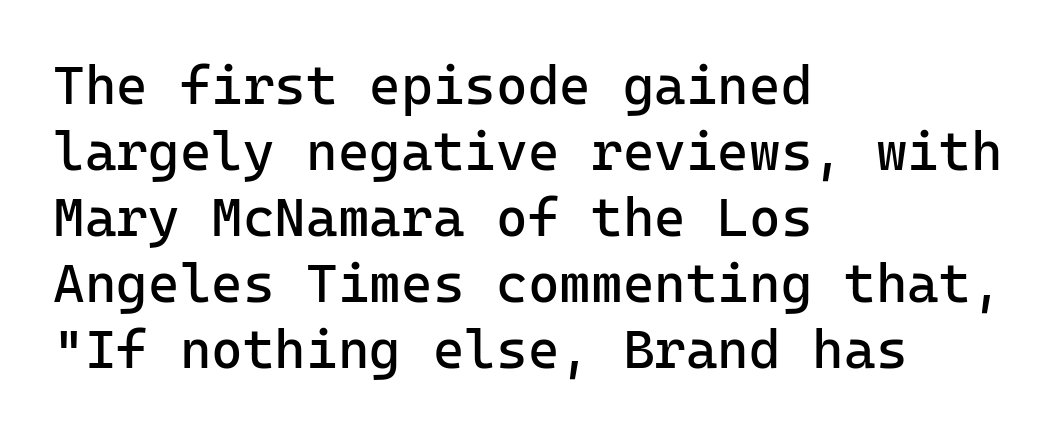
Tracking value appears to be zero — textbook default spacing. The passage is arranged the way most books set body copy — flush left. Quick note: underline off. This rendering employs a face without finishing strokes, i.e., a sans-serif. These lines are rendered in a fixed-pitch font.
